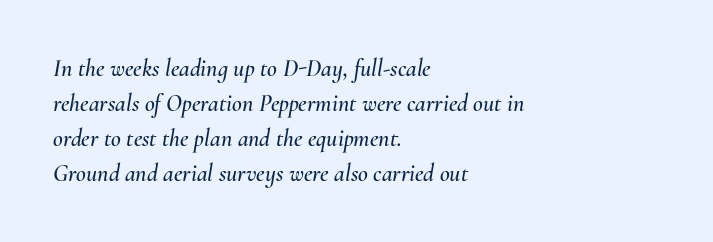
Is the type slanted? Yes — the strokes lean at a clear angle. Horizontal alignment here is leftward, the default for most running prose. Standard letterfit; no display-style spreading of the glyphs. A bare baseline throughout the passage. In terms of leading, this rendering sits right in the middle.
